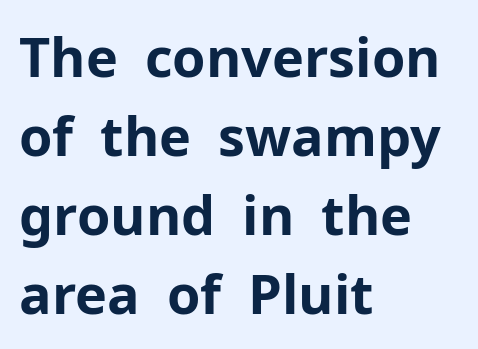
Does the lettering tilt? It doesn't — this is upright. How would I describe the line gaps? Plain and ordinary. Serifs: no, the terminals of the letterforms are clean. Weight: bold.
